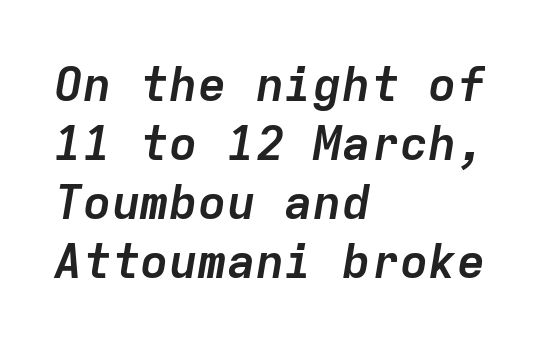
Q: Is the text bold? A: Yes.
Q: Is the text italic (slanted)? A: Yes, it leans right by about 9 degrees.
Q: Is the text underlined? A: No.
Q: How is the paragraph aligned? A: Left-aligned.
Q: Is the spacing between letters normal or unusually wide? A: Normal.
Q: Width (condensed, normal, or wide)? A: Normal.
Q: Stroke contrast? A: Low.
Q: x-height? A: Medium.
Q: Monospaced? A: Yes.
